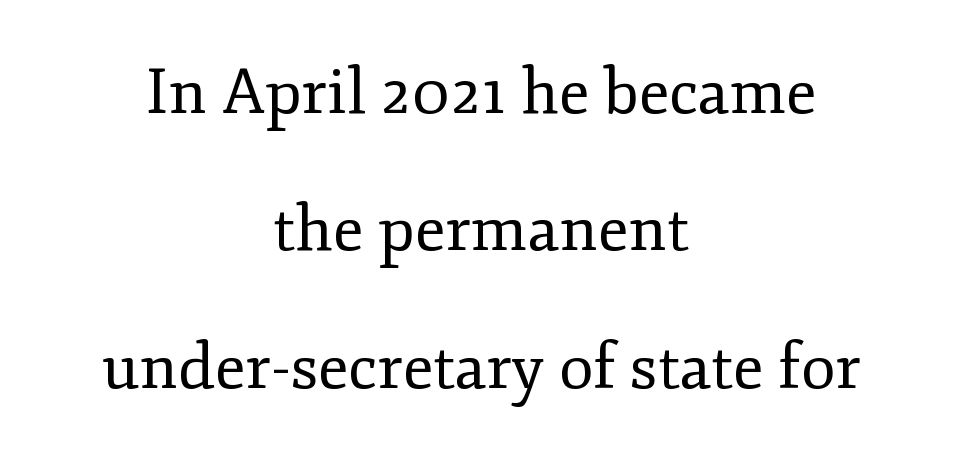
Q: Is the text bold? A: No.
Q: Is the text italic (slanted)? A: No, it is upright.
Q: Is the typeface a serif or a sans-serif typeface? A: Serif.
Q: Is the text underlined? A: No.
Q: How is the paragraph aligned? A: Centered.
Q: Is the spacing between letters normal or unusually wide? A: Normal.
Q: Is the spacing between lines tight, normal or loose? A: Loose.
Q: Width (condensed, normal, or wide)? A: Normal.
Q: Stroke contrast? A: Low.
Q: x-height? A: Small.
Q: Monospaced? A: No.
